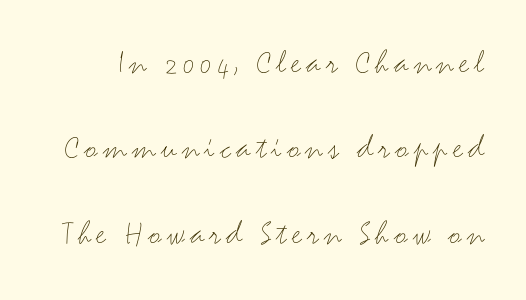
{"serif": "no", "bold": "no", "weight": "light", "width": "wide", "stroke_contrast": "medium", "x_height": "small", "monospaced": "no", "underline": "no", "line_spacing": "loose", "line_spacing_ratio": 2.44, "glyph_px": 35}
